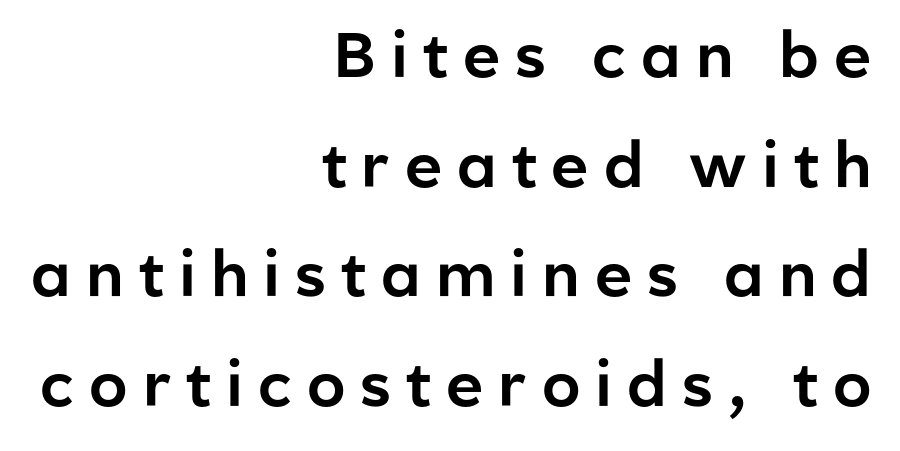
{"serif": "no", "italic": "no", "width": "normal", "stroke_contrast": "low", "x_height": "medium", "monospaced": "no", "underline": "no", "align": "right", "line_spacing_ratio": 1.74, "letter_spacing": "wide", "letter_spacing_em": 0.24, "glyph_px": 63}
